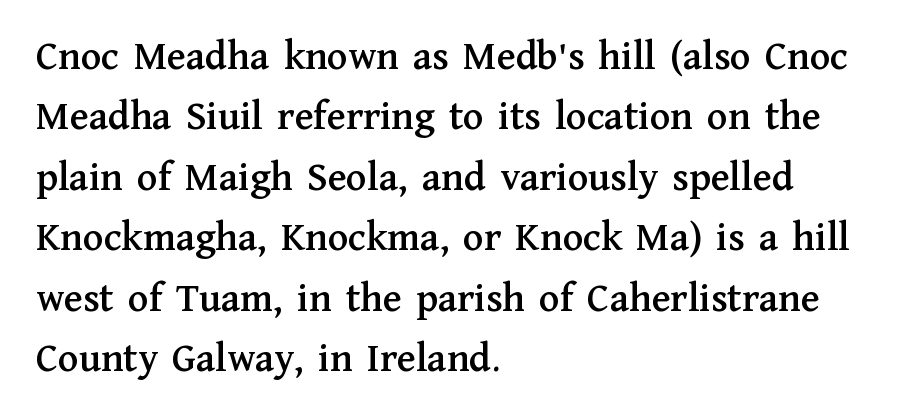
The image shows 42 px serif type, upright; set left-aligned, normal line spacing (1.44x), normal letter spacing, not underlined; medium stroke contrast and a medium x-height.
